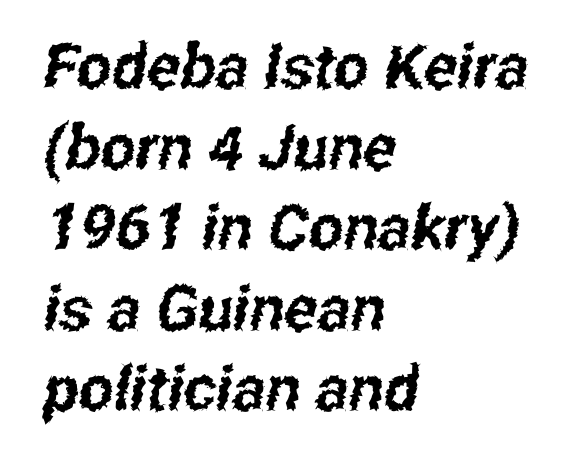
Q: Is the typeface a serif or a sans-serif typeface? A: Sans-serif.
Q: Is the text underlined? A: No.
Q: How is the paragraph aligned? A: Left-aligned.
Q: Is the spacing between letters normal or unusually wide? A: Normal.
Q: Is the spacing between lines tight, normal or loose? A: Normal.
Q: Width (condensed, normal, or wide)? A: Condensed.
Q: Stroke contrast? A: Low.
Q: x-height? A: Medium.
Q: Monospaced? A: No.
